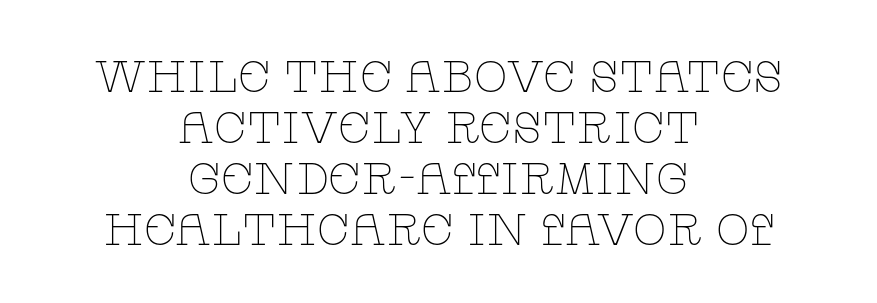
The image shows 44 px thin, wide serif type, upright; set centered, line spacing 1.16x, normal letter spacing, not underlined; low stroke contrast and a large x-height.
